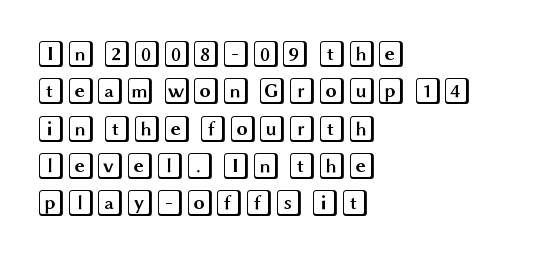
Normally led — the rows are evenly, conventionally spaced. Letter spacing: default. This is the regular roman posture of the typeface. Clear beneath every line of the passage. This rendering uses left alignment, leaving the right contour irregular.
